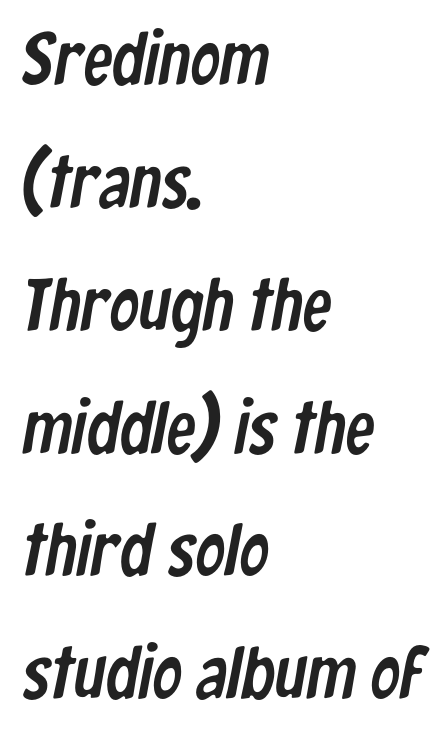
The image shows 74 px condensed sans-serif type; set left-aligned, normal line spacing (1.66x), normal letter spacing, not underlined; low stroke contrast and a medium x-height.
